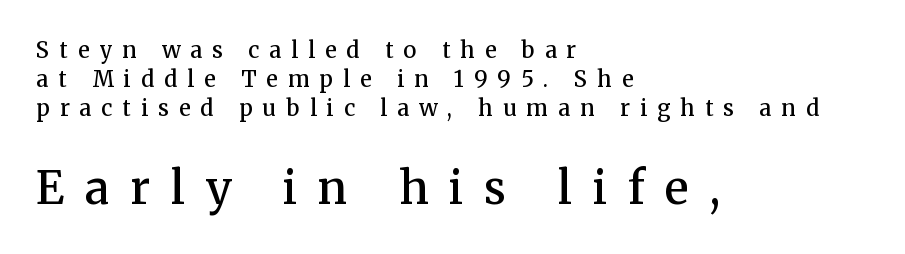
The image shows 45 px semibold serif type, upright; set left-aligned, normal line spacing (1.32x), unusually wide letter spacing (+0.46 em), not underlined; the second (bottom) block is 2.05x larger; medium stroke contrast and a medium x-height.
